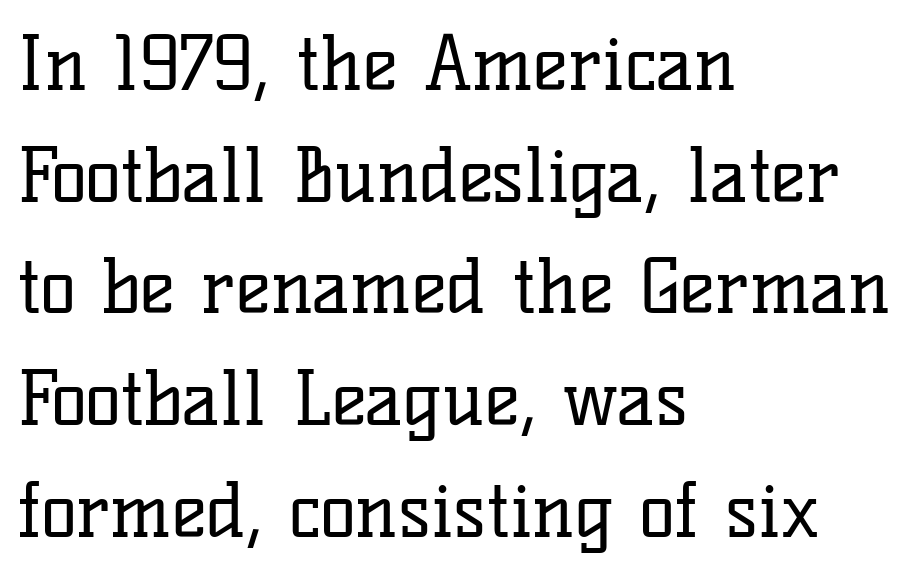
Look at the tracking — it's just the regular setting, nothing added. Weight: regular or lighter. The lettering stays uniformly vertical, giving the passage a roman look. Descenders hang freely into open space.
